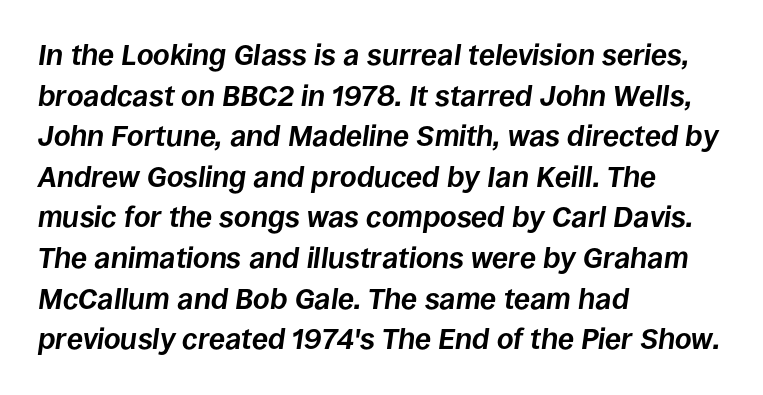
{"italic": "yes", "lean": "right", "slant_degrees": 8, "bold": "yes", "weight": "bold", "width": "normal", "stroke_contrast": "low", "x_height": "large", "monospaced": "no", "underline": "no", "align": "left", "line_spacing": "normal", "line_spacing_ratio": 1.4, "letter_spacing": "normal", "letter_spacing_em": 0.0, "glyph_px": 29}
